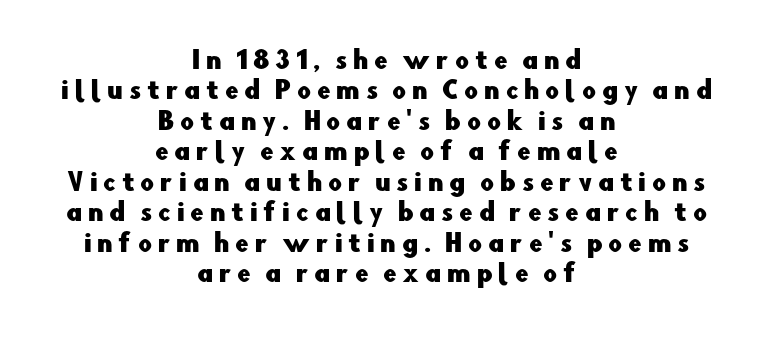
Q: Is the text italic (slanted)? A: No, it is upright.
Q: Is the text underlined? A: No.
Q: How is the paragraph aligned? A: Centered.
Q: Is the spacing between letters normal or unusually wide? A: Unusually wide.
Q: Is the spacing between lines tight, normal or loose? A: Normal.
